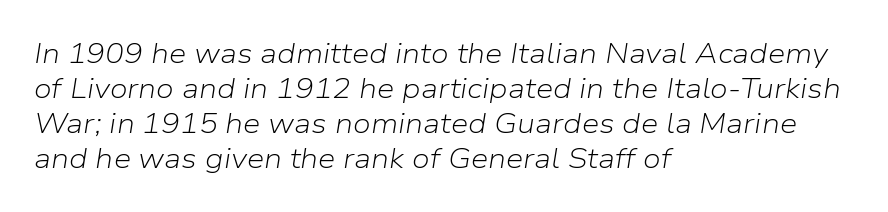
Q: Is the text bold? A: No.
Q: Is the text italic (slanted)? A: Yes, it leans right by about 9 degrees.
Q: Is the text underlined? A: No.
Q: How is the paragraph aligned? A: Left-aligned.
Q: Is the spacing between letters normal or unusually wide? A: Normal.
Q: Is the spacing between lines tight, normal or loose? A: Normal.
Q: Width (condensed, normal, or wide)? A: Normal.
Q: Stroke contrast? A: Low.
Q: x-height? A: Medium.
Q: Monospaced? A: No.
